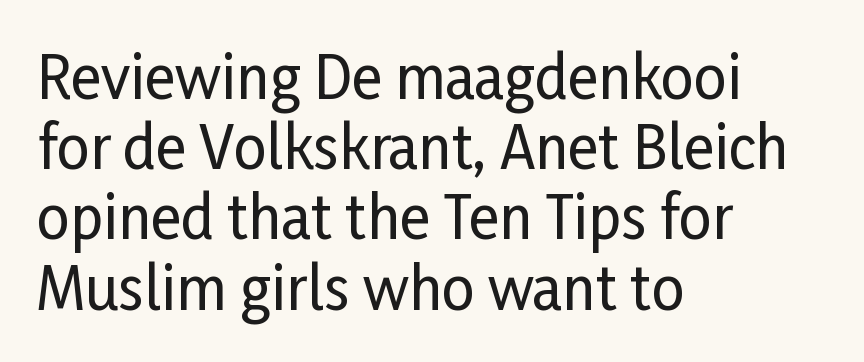
This rendering uses left alignment, leaving the right contour irregular. Proportional: the letters do not fall into vertical columns. Words appear dense and cohesive because spacing is normal. Check the space under the baseline: it is left empty. Type style note: lacks serifs. Upright lettering throughout.
